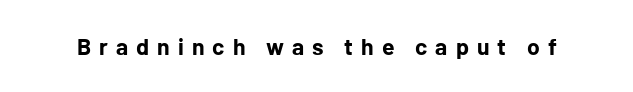
The image shows 23 px bold type, upright; set unusually wide letter spacing (+0.35 em), not underlined.
